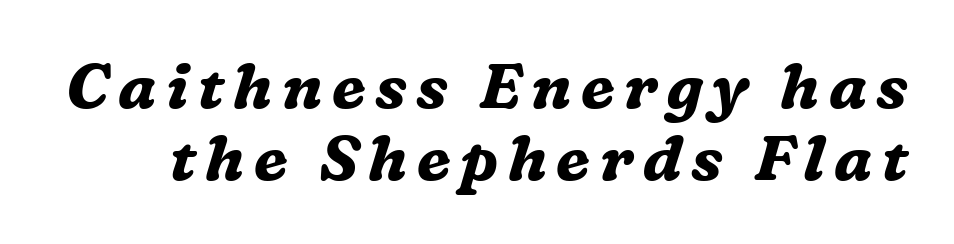
{"serif": "yes", "italic": "yes", "lean": "right", "slant_degrees": 16, "bold": "yes", "weight": "bold", "width": "normal", "stroke_contrast": "medium", "x_height": "medium", "monospaced": "no", "underline": "no", "line_spacing": "tight", "line_spacing_ratio": 1.15, "glyph_px": 63}
